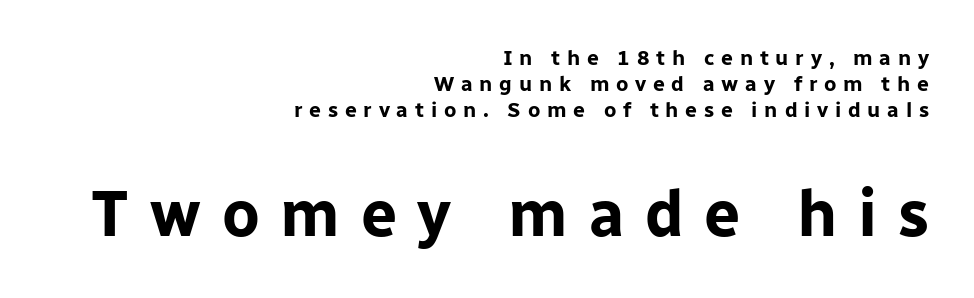
Underlining? Definitely not there. Someone cranked the tracking dial way up on this one. This rendering employs a face without finishing strokes, i.e., a sans-serif. The type sits square on the baseline with zero lean. In terms of leading, this rendering sits right in the middle. How heavy is the stroke? Heavy — this is a bold.
